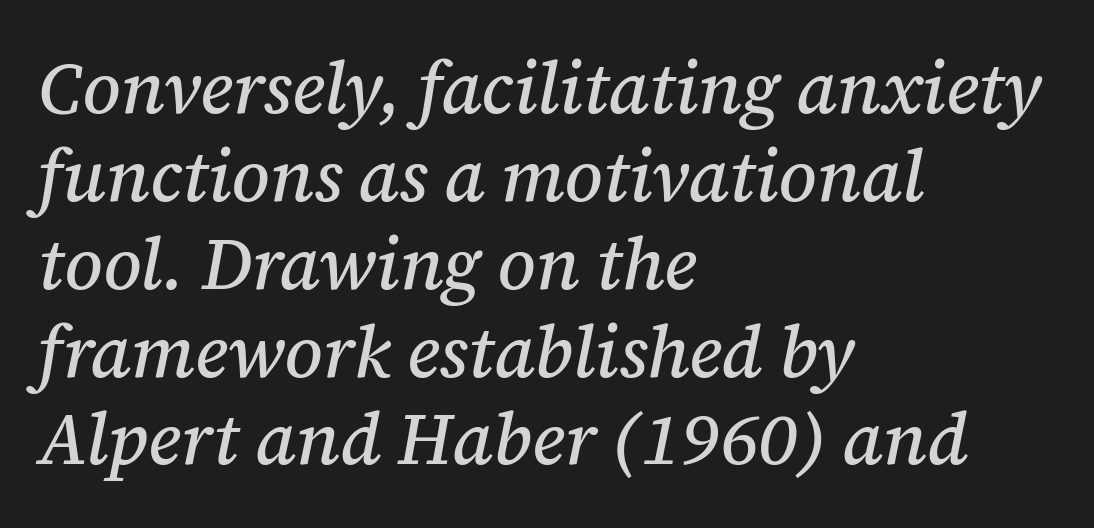
Glyph-to-glyph distance matches everyday printed text. The space beneath each line is pristine and unruled. This sample has the flowing, uneven cadence of proportional lettering. A typesetter would mark this as italic.
